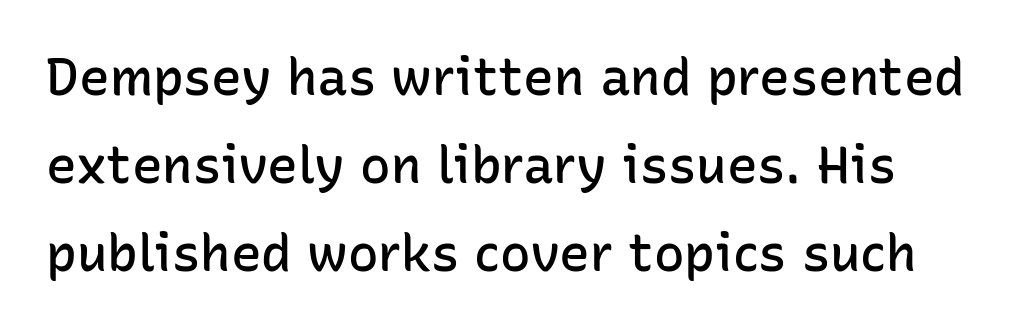
The letters advance in unequal steps, a hallmark of proportional type. Classification — sans serif. In terms of weight, the rendering is demibold, just under bold. Between one letter and the next there's only the usual sliver of space.
